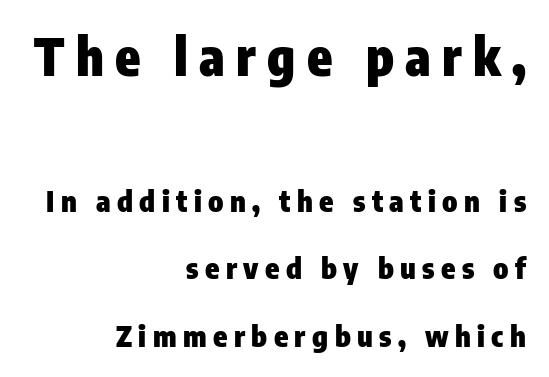
{"serif": "no", "italic": "no", "bold": "yes", "weight": "heavy", "width": "condensed", "stroke_contrast": "low", "x_height": "medium", "monospaced": "no", "underline": "no", "align": "right", "line_spacing": "loose", "line_spacing_ratio": 2.32, "letter_spacing": "wide", "letter_spacing_em": 0.22, "larger_block": "first", "size_ratio": 1.76, "glyph_px": 51}
